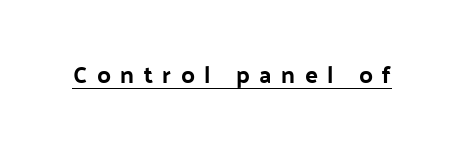
{"italic": "no", "underline": "yes", "letter_spacing": "wide", "letter_spacing_em": 0.4, "glyph_px": 24}
